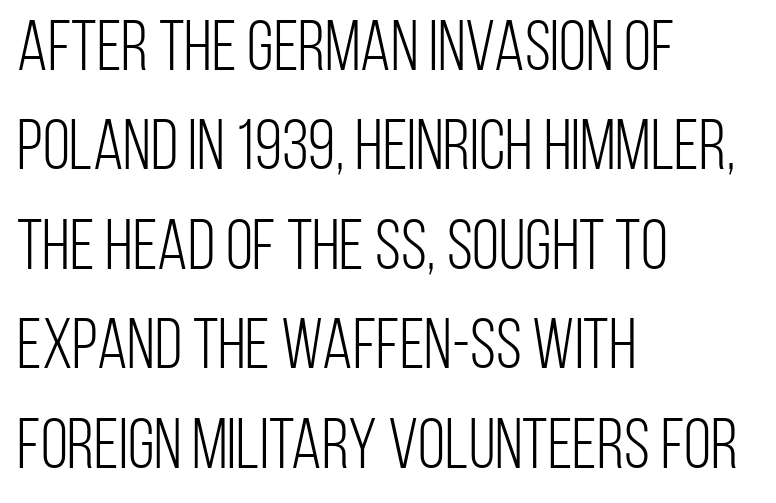
{"serif": "no", "italic": "no", "bold": "no", "weight": "light", "width": "condensed", "stroke_contrast": "low", "x_height": "large", "monospaced": "no", "underline": "no", "align": "left", "line_spacing": "normal", "line_spacing_ratio": 1.42, "letter_spacing": "normal", "letter_spacing_em": 0.0, "glyph_px": 70}
